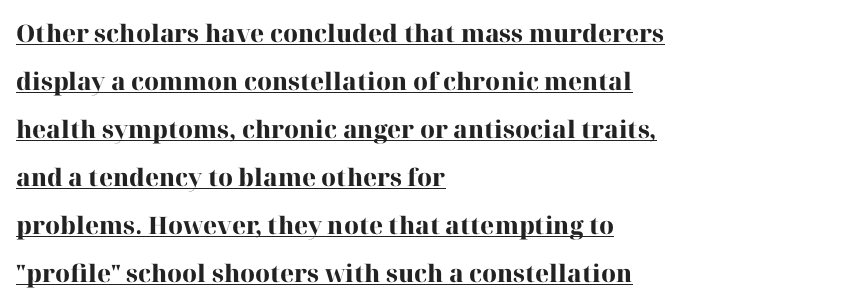
Caption: multi-line text, flush left, ragged right. The type sits square on the baseline with zero lean. A typesetter would call this leading open, well beyond the default. Caption: lettering with a line underneath. Short note: letters normally spaced.
